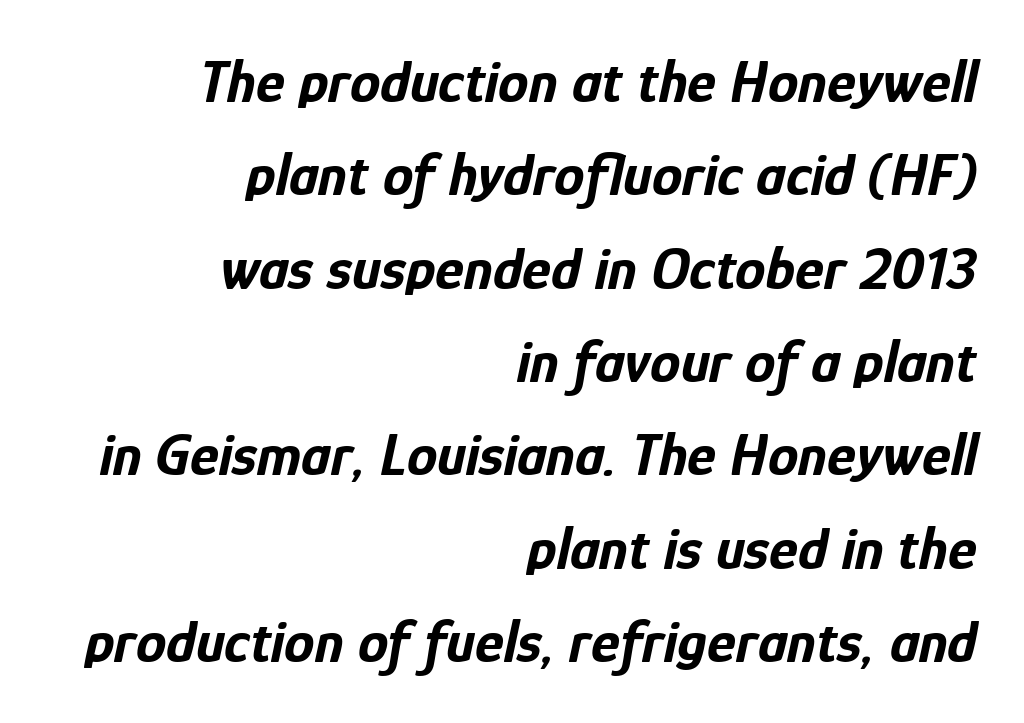
{"italic": "yes", "lean": "right", "slant_degrees": 12, "bold": "yes", "weight": "bold", "width": "condensed", "stroke_contrast": "low", "x_height": "medium", "monospaced": "no", "underline": "no", "align": "right", "line_spacing": "normal", "line_spacing_ratio": 1.53, "letter_spacing": "normal", "letter_spacing_em": 0.0, "glyph_px": 61}
